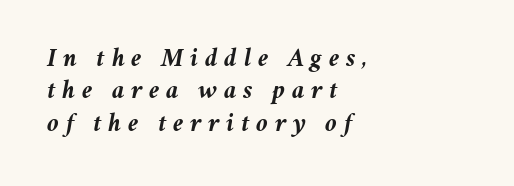
{"italic": "yes", "lean": "right", "slant_degrees": 11, "bold": "yes", "underline": "no", "align": "left", "line_spacing": "normal", "line_spacing_ratio": 1.25, "letter_spacing": "wide", "letter_spacing_em": 0.26, "glyph_px": 26}
